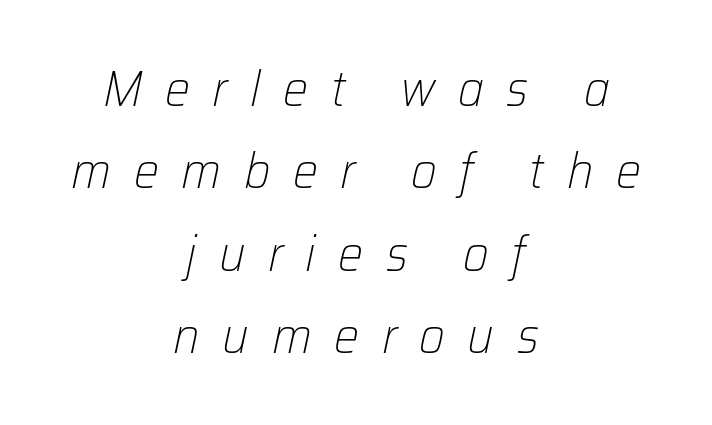
Q: Is the text bold? A: No.
Q: Is the text italic (slanted)? A: Yes, it leans right by about 12 degrees.
Q: Is the text underlined? A: No.
Q: How is the paragraph aligned? A: Centered.
Q: Is the spacing between letters normal or unusually wide? A: Unusually wide.
Q: Is the spacing between lines tight, normal or loose? A: Normal.
Q: Width (condensed, normal, or wide)? A: Normal.
Q: Stroke contrast? A: Low.
Q: x-height? A: Medium.
Q: Monospaced? A: No.
